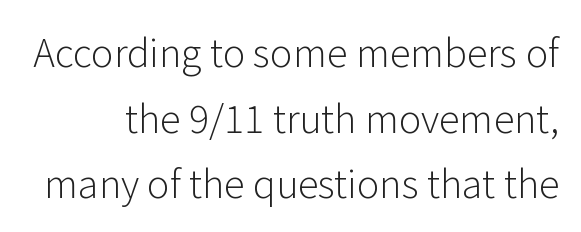
Unlike a traditional serif, this face leaves its strokes unadorned. The passage shown is typed in a proportional face where columns would drift. This is roman type, the default non-slanted kind. Glance below the letters and you will spot only blank space. The letters look calm and open, with moderate or lighter stems.
